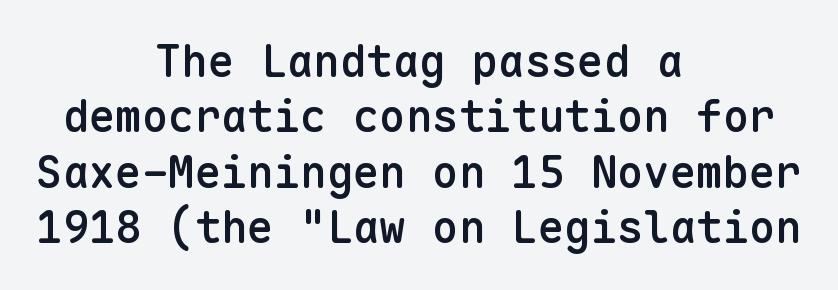
The rag falls on both sides of this text block equally. Rendered with straight, roman letterforms. Grotesque or geometric, the face here clearly has no serifs. Glance below the letters and you will spot only blank space. If you measured baseline to baseline, you'd find a middling distance.
